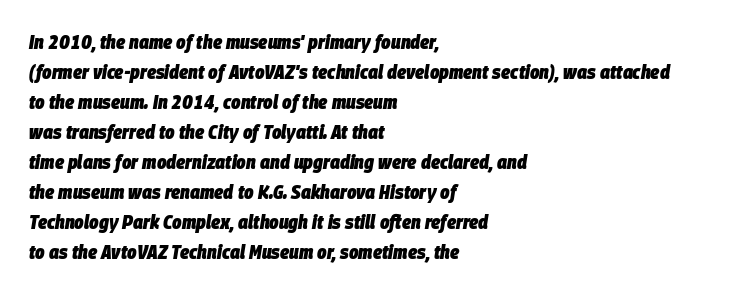
{"italic": "yes", "lean": "right", "slant_degrees": 9, "bold": "yes", "underline": "no", "align": "left", "line_spacing": "normal", "line_spacing_ratio": 1.5, "letter_spacing": "normal", "letter_spacing_em": 0.0, "glyph_px": 20}
